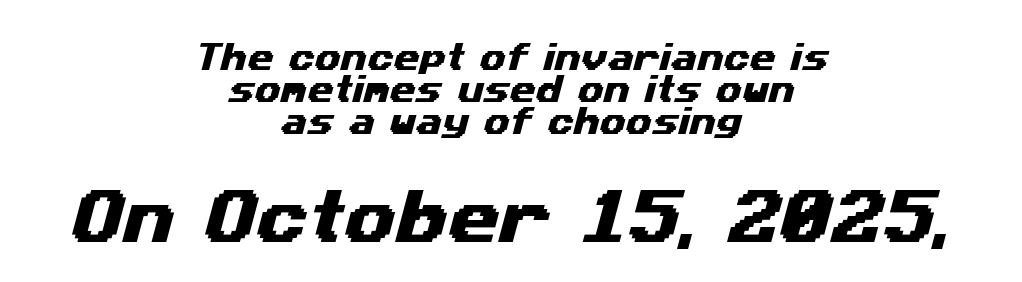
The image shows 59 px wide sans-serif type; set centered, tight line spacing (1.06x), normal letter spacing, not underlined; the second (bottom) block is 1.97x larger; medium stroke contrast and a medium x-height.
